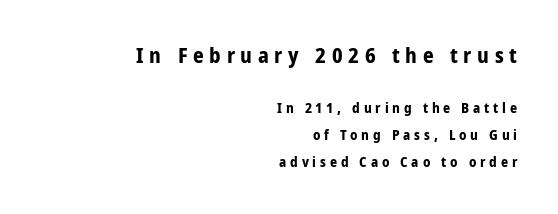
The image shows 21 px bold type, upright; set right-aligned, loose line spacing (1.94x), unusually wide letter spacing (+0.27 em), not underlined; the first (top) block is 1.5x larger.
